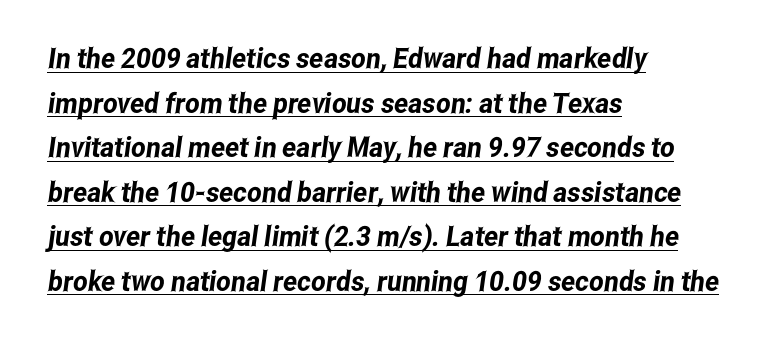
Q: Is the typeface a serif or a sans-serif typeface? A: Sans-serif.
Q: Is the text underlined? A: Yes.
Q: How is the paragraph aligned? A: Left-aligned.
Q: Is the spacing between letters normal or unusually wide? A: Normal.
Q: Is the spacing between lines tight, normal or loose? A: Normal.
Q: Width (condensed, normal, or wide)? A: Condensed.
Q: Stroke contrast? A: Low.
Q: x-height? A: Medium.
Q: Monospaced? A: No.
